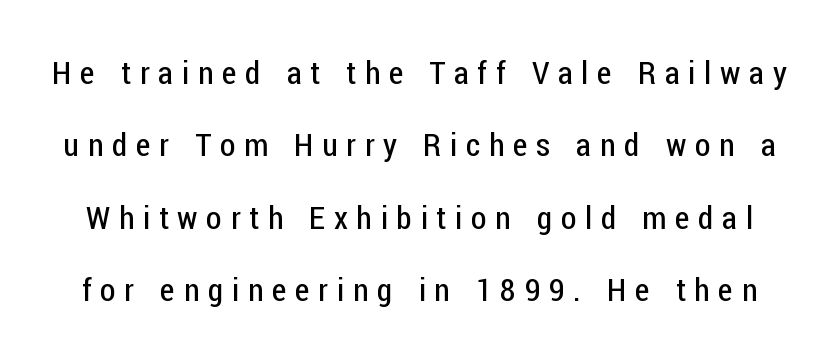
The area under the type is left untouched. The typeface chosen for these lines omits serifs. The line-height multiplier appears high, well above default. Someone cranked the tracking dial way up on this one. The strokes carry an ordinary text weight at most.
